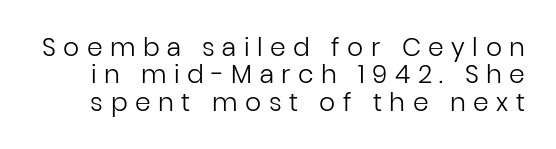
{"italic": "no", "bold": "no", "underline": "no", "line_spacing": "tight", "line_spacing_ratio": 1.1, "letter_spacing": "wide", "letter_spacing_em": 0.3, "glyph_px": 25}
